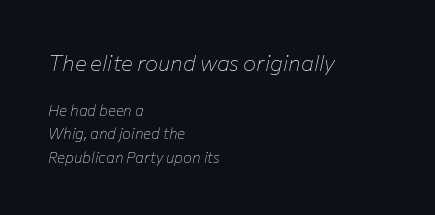
Vertical stems look standard width or narrower in stroke. You could call the tracking neutral — neither tight nor loose. Vertically, the passage feels balanced, rows spaced as you'd expect. Quick note: italic.
